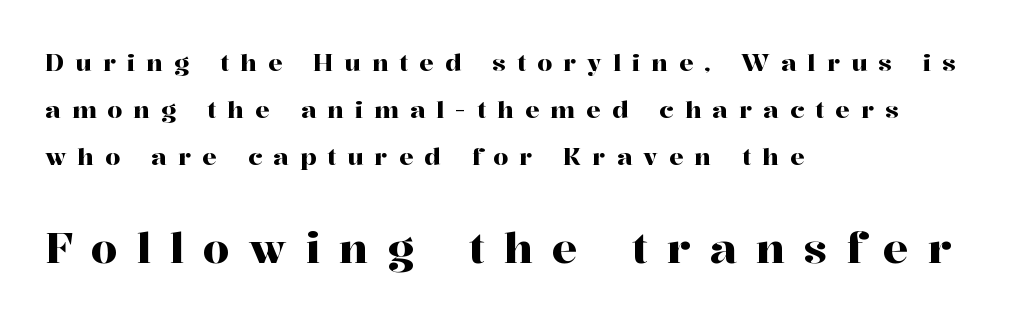
The image shows 42 px serif type, upright; set left-aligned, loose line spacing (1.95x), unusually wide letter spacing (+0.46 em), not underlined; the second (bottom) block is 1.75x larger; high stroke contrast and a medium x-height.
